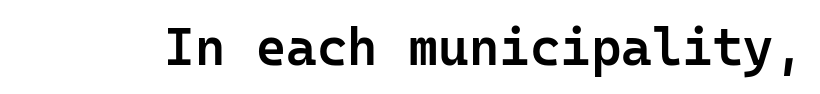
The image shows 52 px semibold sans-serif type, upright, monospaced; set normal letter spacing, not underlined; low stroke contrast and a medium x-height.
